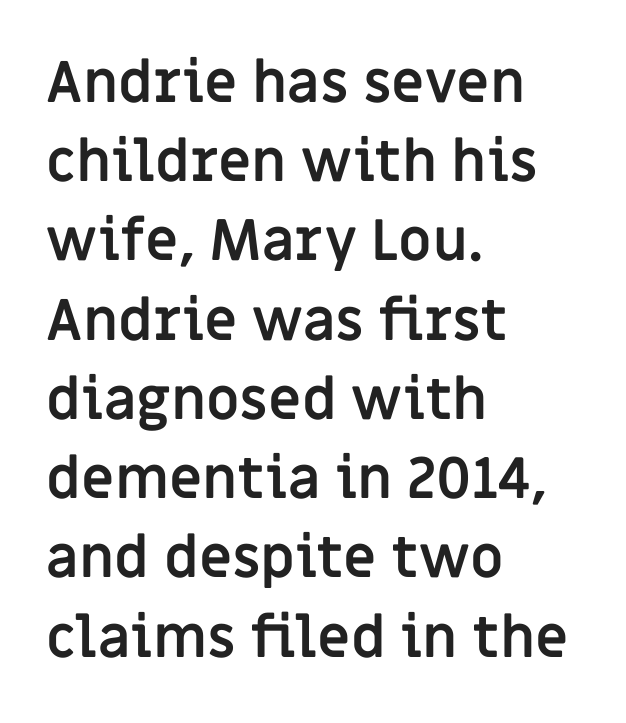
{"serif": "no", "italic": "no", "bold": "yes", "weight": "semibold", "width": "normal", "stroke_contrast": "low", "x_height": "large", "monospaced": "no", "underline": "no", "align": "left", "line_spacing": "normal", "line_spacing_ratio": 1.39, "letter_spacing": "normal", "letter_spacing_em": 0.0, "glyph_px": 57}
